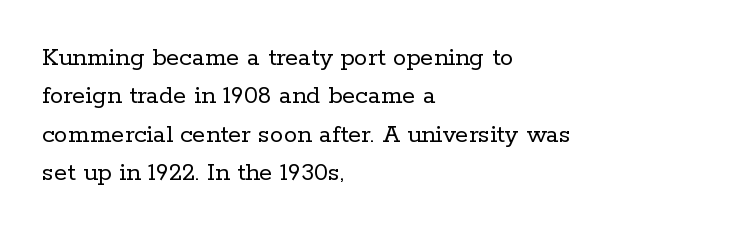
{"italic": "no", "bold": "no", "underline": "no", "align": "left", "line_spacing": "normal", "line_spacing_ratio": 1.42, "letter_spacing": "normal", "letter_spacing_em": 0.0, "glyph_px": 27}
